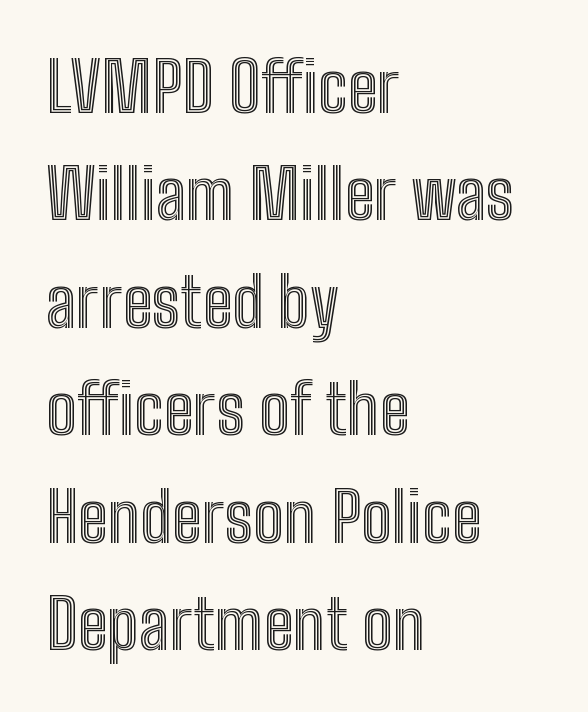
{"italic": "no", "width": "condensed", "x_height": "medium", "monospaced": "no", "underline": "no", "align": "left", "line_spacing": "normal", "line_spacing_ratio": 1.58, "letter_spacing": "normal", "letter_spacing_em": 0.0, "glyph_px": 68}
